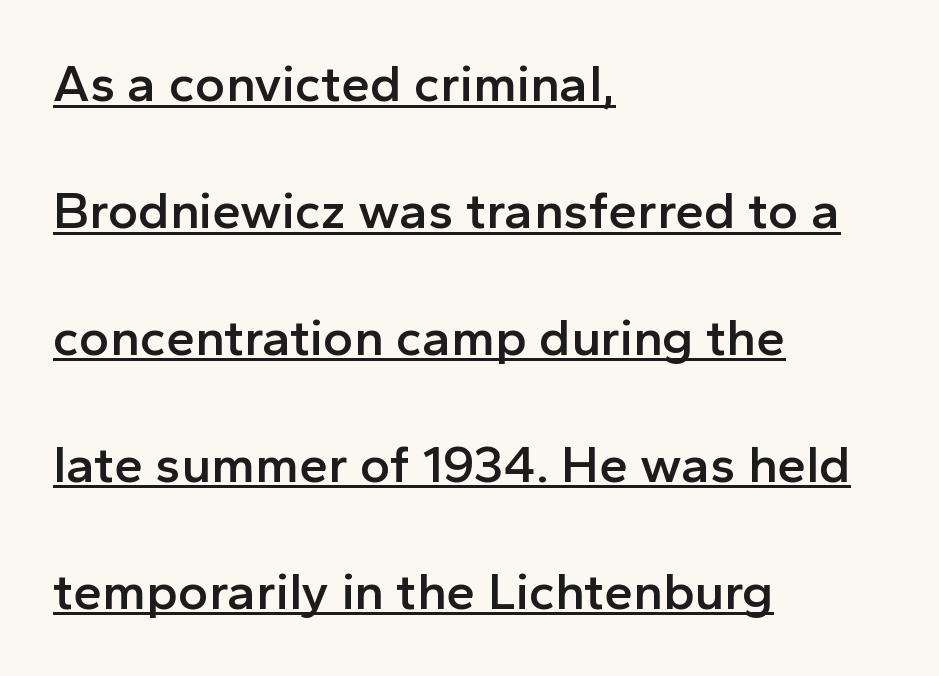
The image shows 52 px semibold sans-serif type, upright; set left-aligned, loose line spacing (2.44x), normal letter spacing, underlined; a medium x-height.
